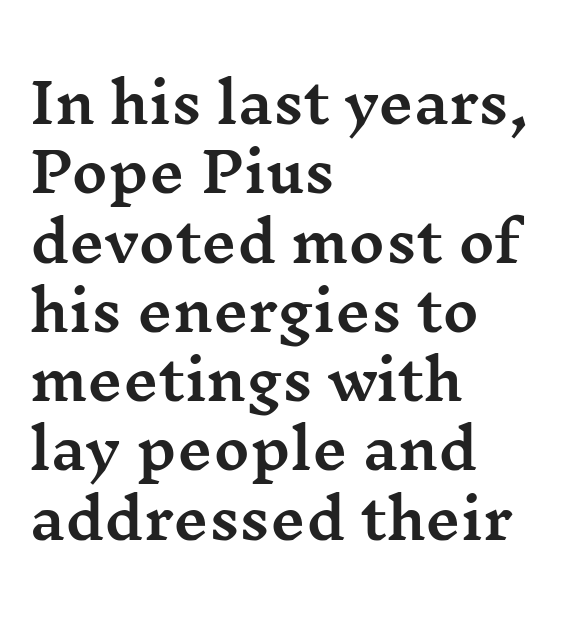
Q: Is the text italic (slanted)? A: No, it is upright.
Q: Is the typeface a serif or a sans-serif typeface? A: Serif.
Q: Is the text underlined? A: No.
Q: How is the paragraph aligned? A: Left-aligned.
Q: Is the spacing between letters normal or unusually wide? A: Normal.
Q: Is the spacing between lines tight, normal or loose? A: Normal.
Q: Width (condensed, normal, or wide)? A: Wide.
Q: Stroke contrast? A: Medium.
Q: x-height? A: Medium.
Q: Monospaced? A: No.
